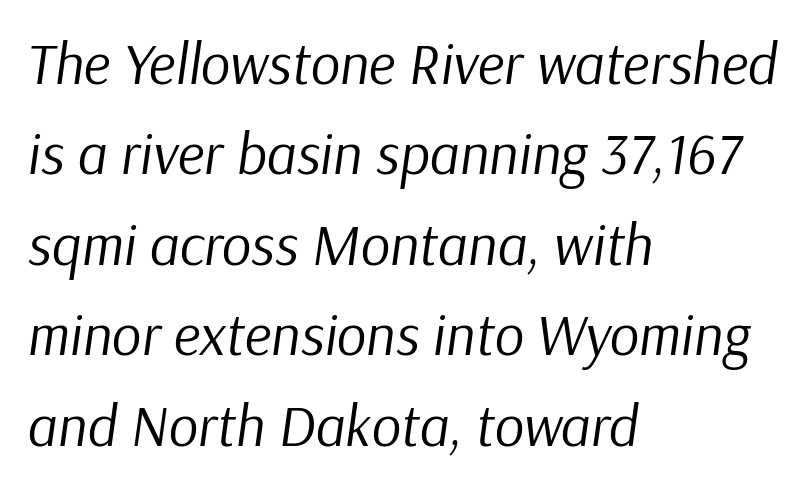
Quick note: italic. The rendering uses natural spacing where letterforms have individual widths. This rendering features lettering with no underline. Observe the ordinary spacing: letters are neighbours, not strangers.
